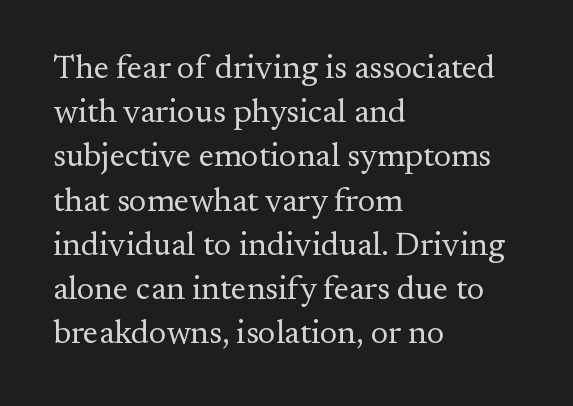
{"serif": "yes", "italic": "no", "bold": "no", "weight": "regular", "width": "normal", "stroke_contrast": "medium", "x_height": "small", "monospaced": "no", "underline": "no", "align": "left", "line_spacing": "normal", "line_spacing_ratio": 1.34, "letter_spacing": "normal", "letter_spacing_em": 0.0, "glyph_px": 33}
